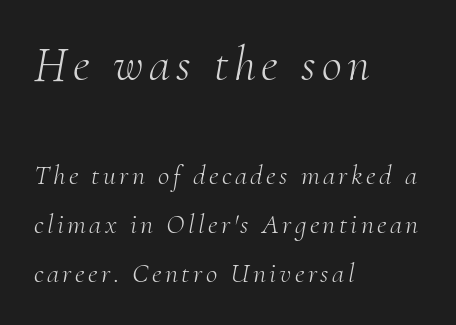
{"serif": "yes", "italic": "yes", "lean": "right", "slant_degrees": 10, "bold": "no", "weight": "light", "width": "normal", "stroke_contrast": "medium", "x_height": "small", "monospaced": "no", "underline": "no", "align": "left", "line_spacing_ratio": 1.74, "larger_block": "first", "size_ratio": 1.75, "glyph_px": 49}
